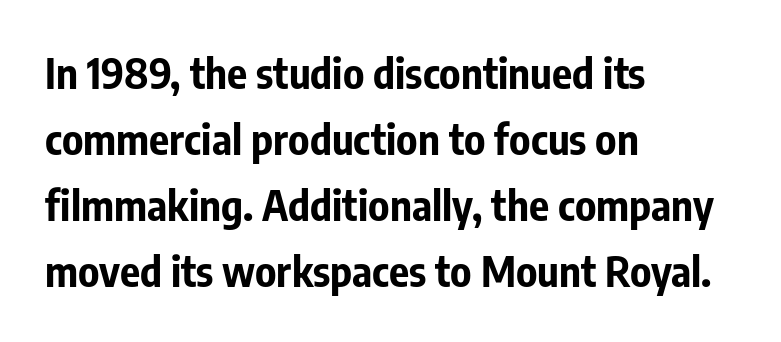
Spacing verdict: proportional, widths tailored to each character. Clear beneath every line of the passage. Compared with typical body copy, the letter spacing here is the same. The text was rendered using a sans face with plain stroke endings. The passage shown is emphatically bold. One glance says typical: line gaps are just what's usual.
